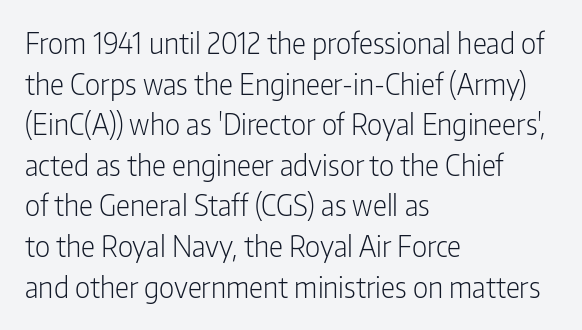
{"serif": "no", "italic": "no", "bold": "no", "weight": "light", "width": "condensed", "stroke_contrast": "low", "x_height": "medium", "monospaced": "no", "underline": "no", "align": "left", "line_spacing": "normal", "line_spacing_ratio": 1.45, "letter_spacing": "normal", "letter_spacing_em": 0.0, "glyph_px": 28}
